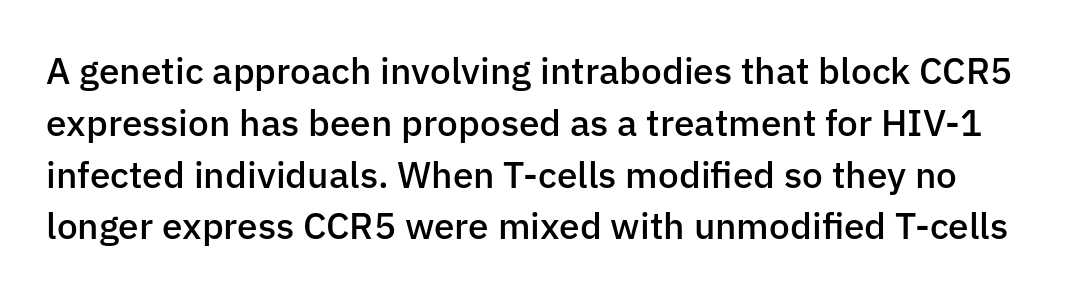
{"serif": "no", "italic": "no", "bold": "semi", "weight": "semibold", "width": "normal", "stroke_contrast": "low", "x_height": "medium", "monospaced": "no", "underline": "no", "line_spacing": "normal", "line_spacing_ratio": 1.4, "letter_spacing": "normal", "letter_spacing_em": 0.0, "glyph_px": 37}
